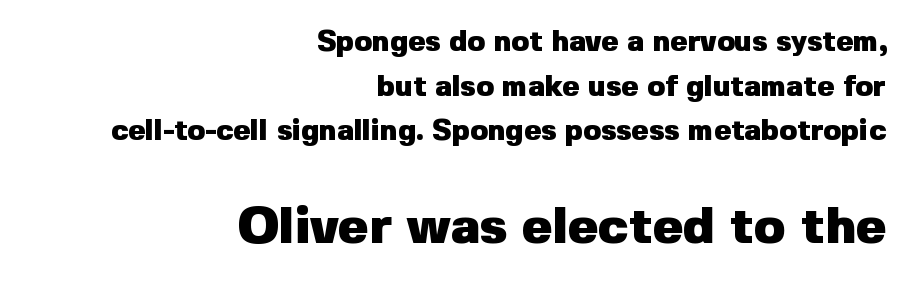
Every row of glyphs terminates at an identical x-position on the right. Honestly, the letter spacing is just normal — you wouldn't notice it. You'd pick this weight for a headline — it's a proper bold. Every character sits straight up, as roman type does. The block sitting lower on the canvas is the one with enlarged characters.
